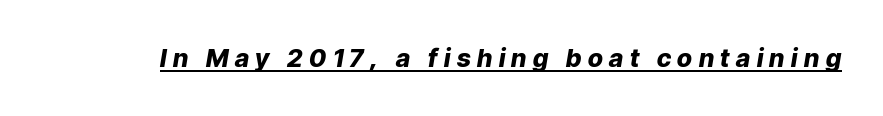
Q: Is the text bold? A: Yes.
Q: Is the text italic (slanted)? A: Yes, it leans right by about 9 degrees.
Q: Is the text underlined? A: Yes.
Q: Is the spacing between letters normal or unusually wide? A: Unusually wide.
